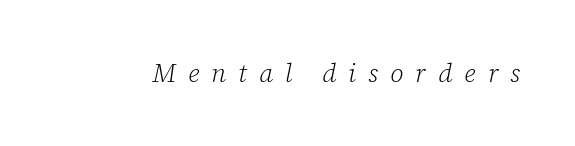
The image shows 26 px text type, italic (leaning right); set unusually wide letter spacing (+0.46 em), not underlined.
